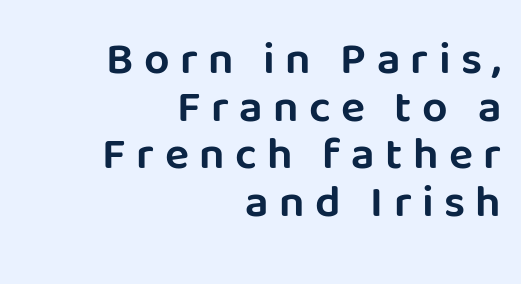
Q: Is the text italic (slanted)? A: No, it is upright.
Q: Is the typeface a serif or a sans-serif typeface? A: Sans-serif.
Q: Is the text underlined? A: No.
Q: How is the paragraph aligned? A: Right-aligned.
Q: Is the spacing between letters normal or unusually wide? A: Unusually wide.
Q: Is the spacing between lines tight, normal or loose? A: Tight.
Q: Width (condensed, normal, or wide)? A: Normal.
Q: Stroke contrast? A: Low.
Q: x-height? A: Large.
Q: Monospaced? A: No.
